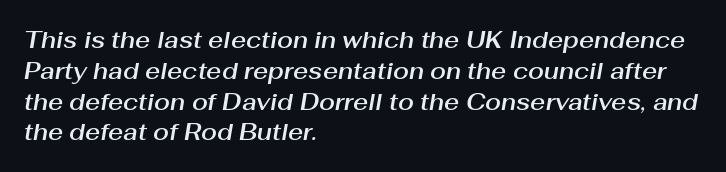
Q: Is the text italic (slanted)? A: Yes, it leans right by about 10 degrees.
Q: Is the text underlined? A: No.
Q: How is the paragraph aligned? A: Left-aligned.
Q: Is the spacing between letters normal or unusually wide? A: Normal.
Q: Is the spacing between lines tight, normal or loose? A: Normal.
